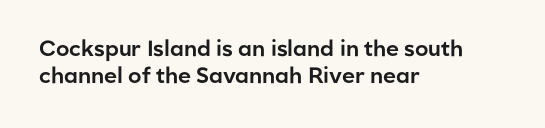
Q: Is the text italic (slanted)? A: No, it is upright.
Q: Is the text underlined? A: No.
Q: How is the paragraph aligned? A: Left-aligned.
Q: Is the spacing between letters normal or unusually wide? A: Normal.
